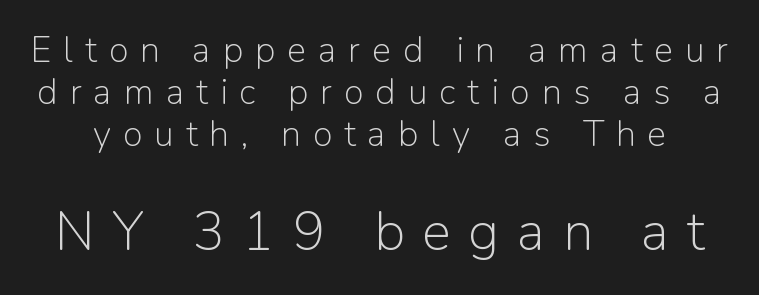
{"serif": "no", "italic": "no", "bold": "no", "weight": "light", "width": "normal", "stroke_contrast": "low", "x_height": "medium", "monospaced": "no", "underline": "no", "line_spacing_ratio": 1.17, "letter_spacing": "wide", "letter_spacing_em": 0.33, "larger_block": "second", "size_ratio": 1.5, "glyph_px": 54}
